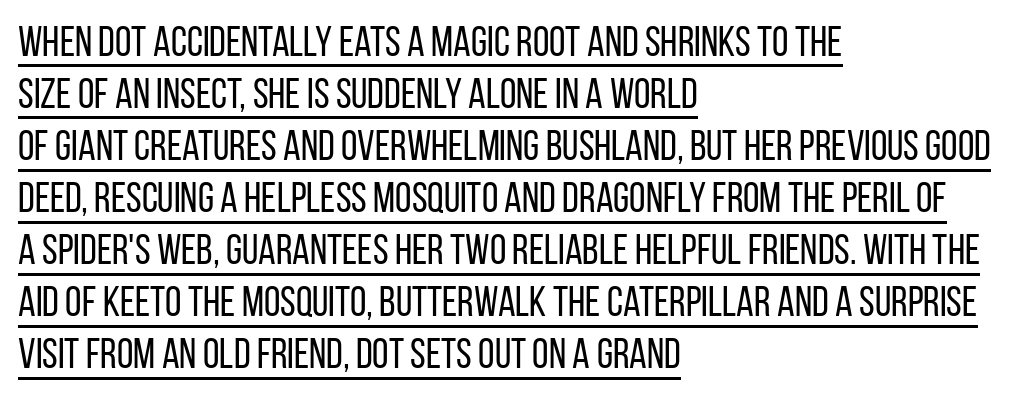
{"serif": "no", "italic": "no", "bold": "no", "weight": "regular", "width": "condensed", "stroke_contrast": "low", "x_height": "large", "monospaced": "no", "underline": "yes", "align": "left", "line_spacing_ratio": 1.24, "letter_spacing": "normal", "letter_spacing_em": 0.0, "glyph_px": 42}
